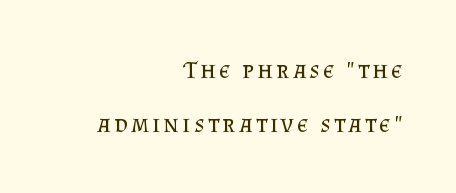
The letters look calm and open, with moderate or lighter stems. Italic: no, the glyphs are upright roman. Interline gaps are noticeably wide in this sample. The string is rendered with underlining switched off.
